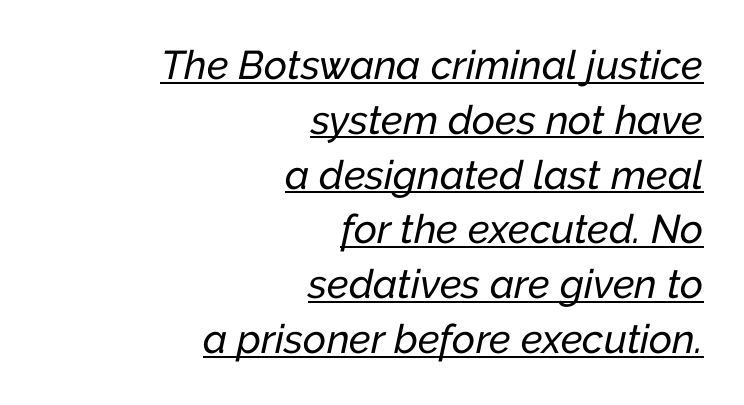
{"italic": "yes", "lean": "right", "slant_degrees": 12, "width": "normal", "stroke_contrast": "low", "x_height": "medium", "monospaced": "no", "underline": "yes", "align": "right", "line_spacing": "normal", "line_spacing_ratio": 1.37, "letter_spacing": "normal", "letter_spacing_em": 0.0, "glyph_px": 40}
